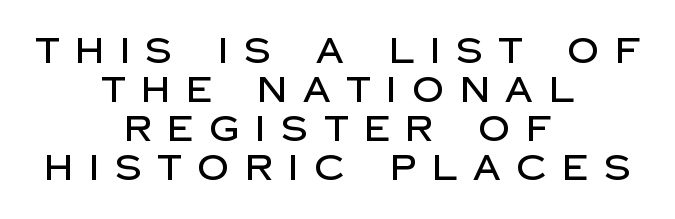
Q: Is the text italic (slanted)? A: No, it is upright.
Q: Is the typeface a serif or a sans-serif typeface? A: Sans-serif.
Q: Is the text underlined? A: No.
Q: How is the paragraph aligned? A: Centered.
Q: Is the spacing between letters normal or unusually wide? A: Unusually wide.
Q: Is the spacing between lines tight, normal or loose? A: Tight.
Q: Width (condensed, normal, or wide)? A: Normal.
Q: Stroke contrast? A: Low.
Q: x-height? A: Large.
Q: Monospaced? A: No.
